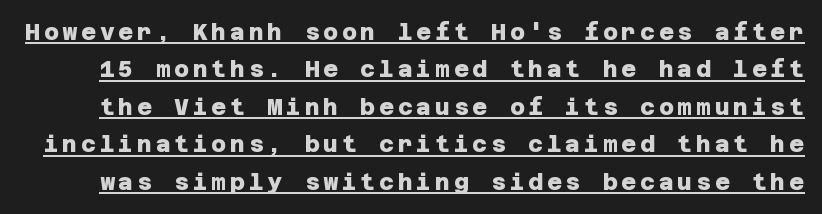
{"bold": "yes", "underline": "yes", "line_spacing": "normal", "line_spacing_ratio": 1.63, "glyph_px": 23}
